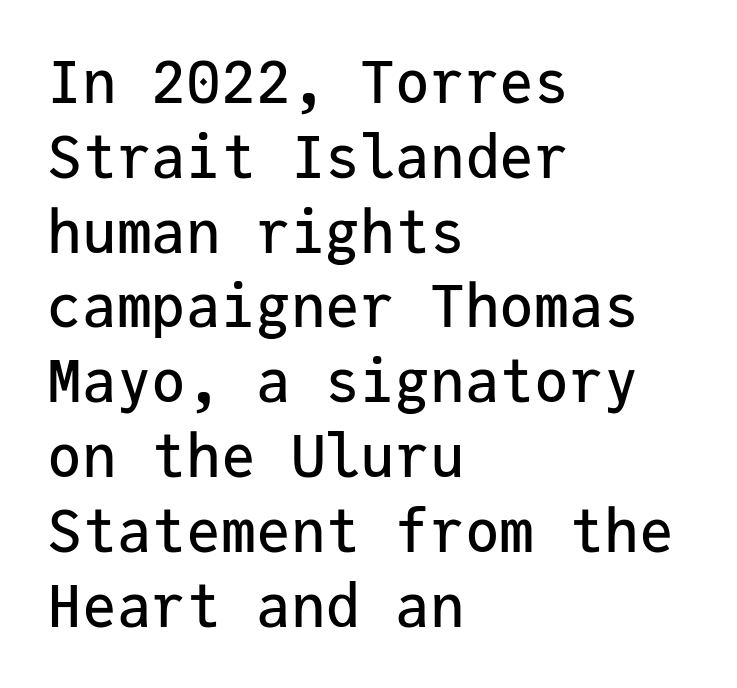
Q: Is the text italic (slanted)? A: No, it is upright.
Q: Is the typeface a serif or a sans-serif typeface? A: Sans-serif.
Q: Is the text underlined? A: No.
Q: How is the paragraph aligned? A: Left-aligned.
Q: Is the spacing between letters normal or unusually wide? A: Normal.
Q: Is the spacing between lines tight, normal or loose? A: Normal.
Q: Width (condensed, normal, or wide)? A: Normal.
Q: Stroke contrast? A: Low.
Q: x-height? A: Medium.
Q: Monospaced? A: Yes.
